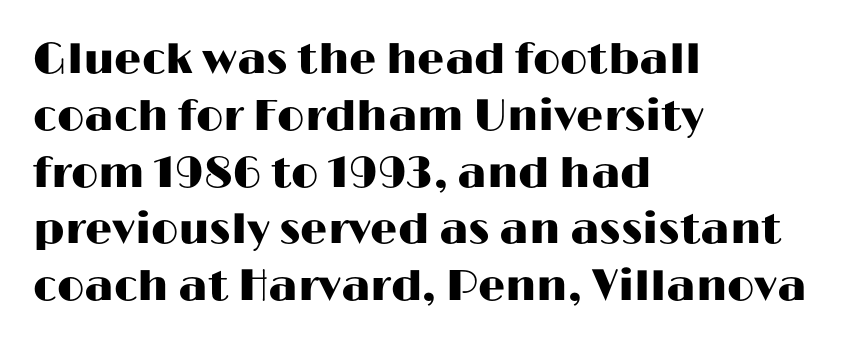
{"serif": "no", "italic": "no", "width": "wide", "stroke_contrast": "high", "x_height": "medium", "monospaced": "no", "underline": "no", "align": "left", "line_spacing": "normal", "line_spacing_ratio": 1.32, "letter_spacing": "normal", "letter_spacing_em": 0.0, "glyph_px": 43}
